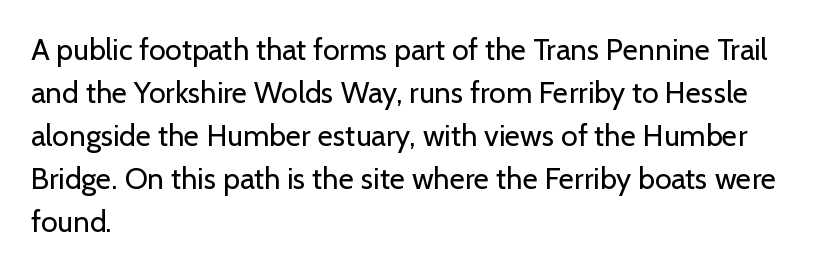
The image shows 30 px regular-weight sans-serif type, upright; set left-aligned, normal line spacing (1.43x), normal letter spacing, not underlined; low stroke contrast and a medium x-height.
